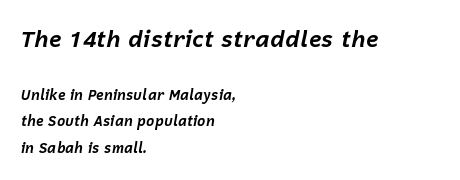
Inter-character spacing is left at the font's built-in metrics. The strip under each line holds only bare page. Chunky letters — that's bold for sure. The typography opts for an oblique posture over an upright one. Alignment: flush left. Vertical spacing — loose.
